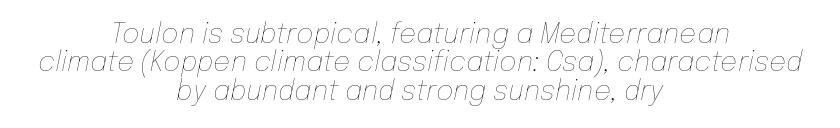
The image shows 27 px text type, italic (leaning right); set centered, tight line spacing (1.05x), normal letter spacing, not underlined.
